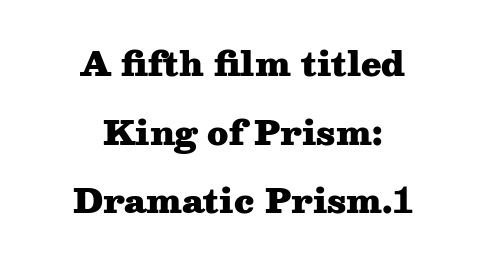
The characters display serif detailing at their extremities. Character widths vary here, with narrow letters taking less room than wide ones. Here the glyphs are tracked normally, forming tight word shapes. Students, observe: this is what heavily led, spacious text looks like. Bare-footed words on every line.
